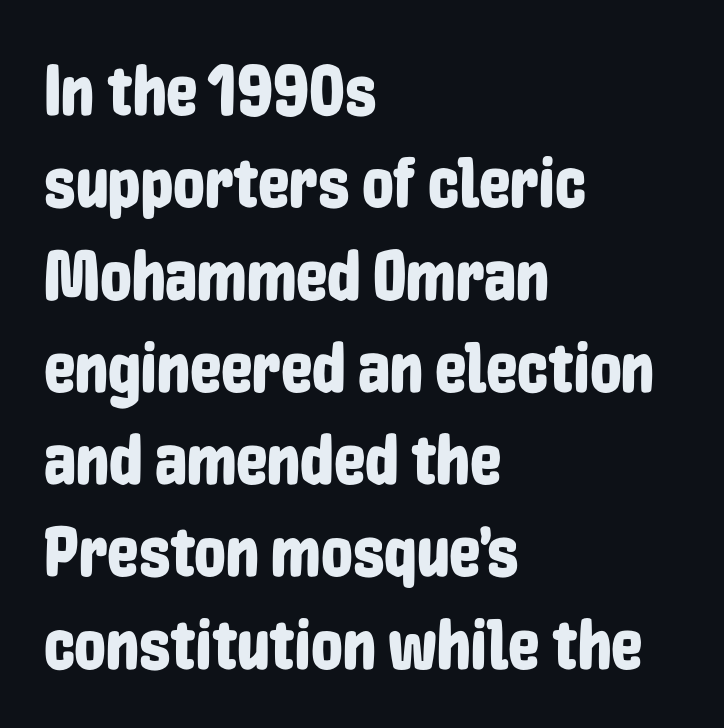
Q: Is the text italic (slanted)? A: No, it is upright.
Q: Is the typeface a serif or a sans-serif typeface? A: Sans-serif.
Q: Is the text underlined? A: No.
Q: How is the paragraph aligned? A: Left-aligned.
Q: Is the spacing between letters normal or unusually wide? A: Normal.
Q: Is the spacing between lines tight, normal or loose? A: Normal.
Q: Width (condensed, normal, or wide)? A: Condensed.
Q: Stroke contrast? A: Low.
Q: x-height? A: Medium.
Q: Monospaced? A: No.
